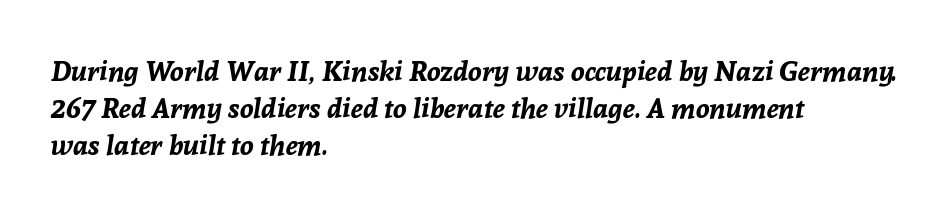
{"italic": "yes", "lean": "right", "slant_degrees": 8, "bold": "yes", "weight": "bold", "width": "normal", "stroke_contrast": "low", "x_height": "medium", "monospaced": "no", "underline": "no", "align": "left", "line_spacing": "normal", "line_spacing_ratio": 1.33, "letter_spacing": "normal", "letter_spacing_em": 0.0, "glyph_px": 28}
